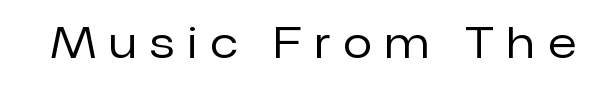
Is the type heavy? It reads as light-to-regular instead. Just letters on the line, the space beneath them empty. The text was rendered using a sans face with plain stroke endings. Posture: straight, roman, zero tilt. Substantial extra tracking has been applied to these lines.
